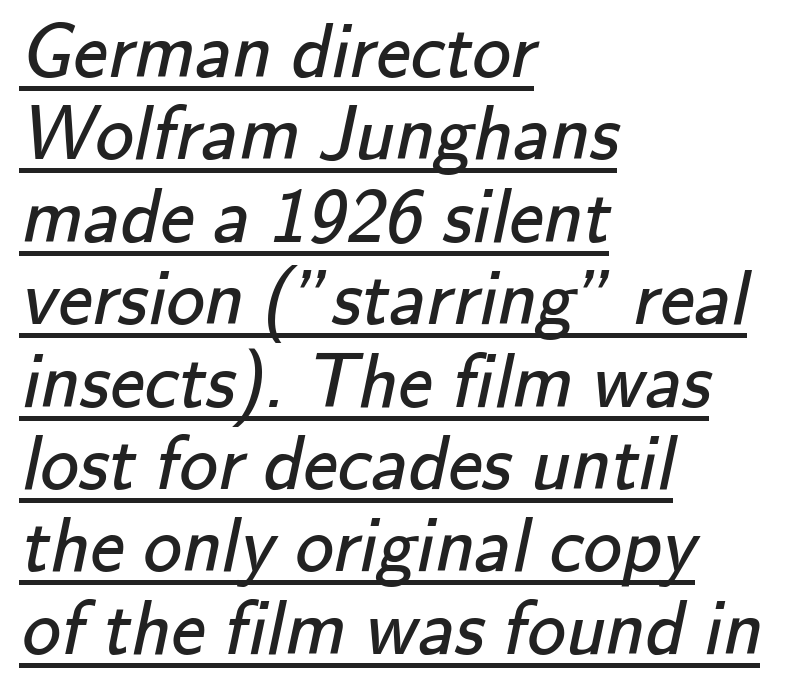
The image shows 77 px regular-weight sans-serif type; set left-aligned, tight line spacing (1.07x), normal letter spacing, underlined; low stroke contrast and a small x-height.
